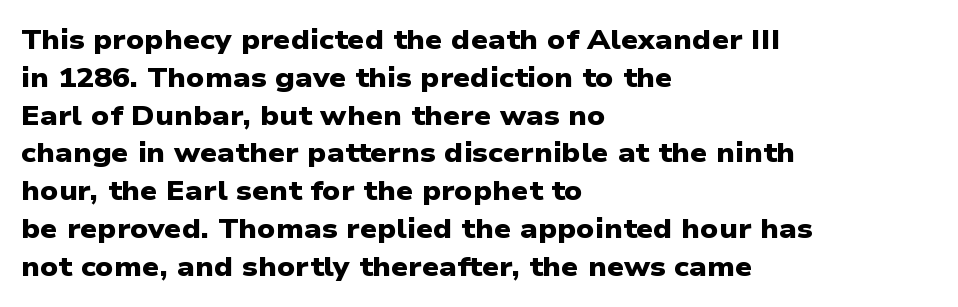
The image shows 27 px bold type; set left-aligned, normal line spacing (1.4x), normal letter spacing, not underlined.
